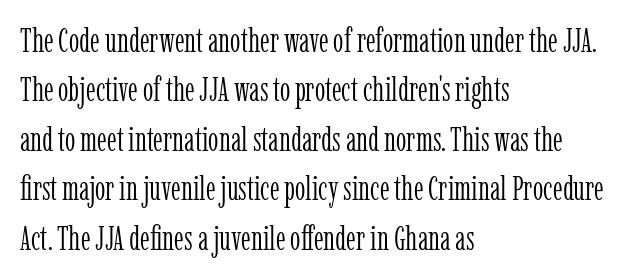
{"serif": "yes", "italic": "no", "bold": "no", "weight": "light", "width": "condensed", "stroke_contrast": "low", "x_height": "medium", "monospaced": "no", "underline": "no", "align": "left", "line_spacing": "normal", "line_spacing_ratio": 1.5, "letter_spacing": "normal", "letter_spacing_em": 0.0, "glyph_px": 33}
